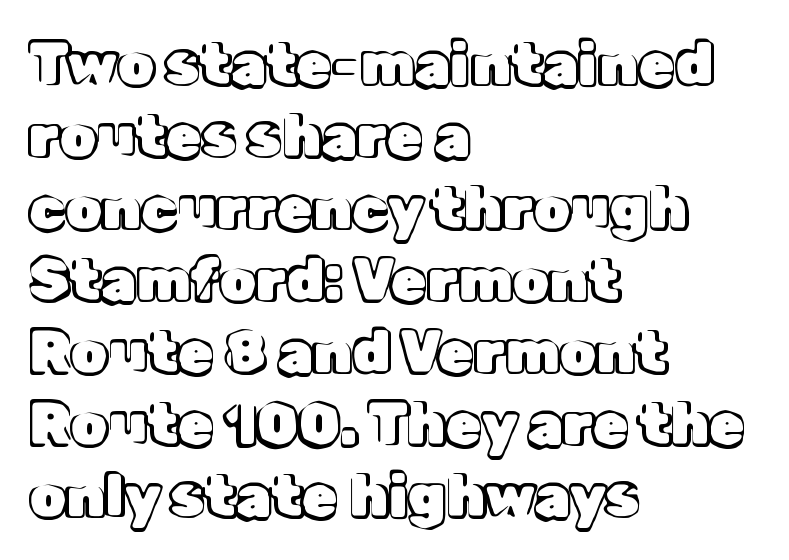
{"italic": "no", "width": "normal", "x_height": "medium", "monospaced": "no", "underline": "no", "align": "left", "line_spacing_ratio": 1.24, "letter_spacing": "normal", "letter_spacing_em": 0.0, "glyph_px": 58}
